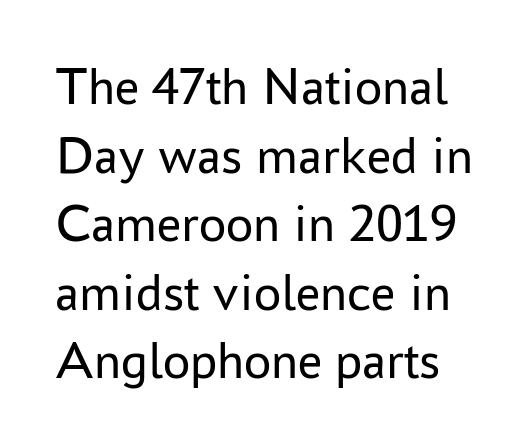
The image shows 54 px regular-weight sans-serif type, upright; set normal line spacing (1.27x), normal letter spacing, not underlined; low stroke contrast and a medium x-height.
